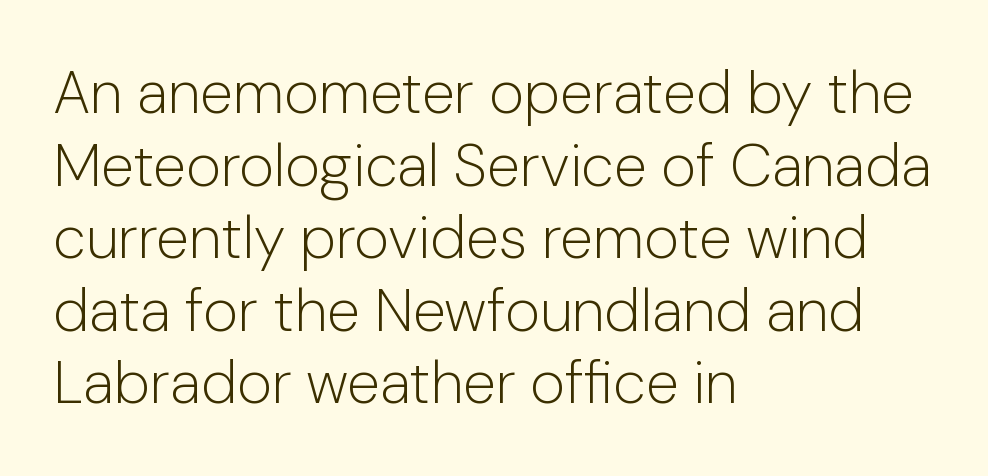
{"serif": "no", "italic": "no", "bold": "no", "weight": "light", "width": "normal", "stroke_contrast": "low", "x_height": "medium", "monospaced": "no", "underline": "no", "align": "left", "line_spacing_ratio": 1.21, "letter_spacing": "normal", "letter_spacing_em": 0.0, "glyph_px": 60}
